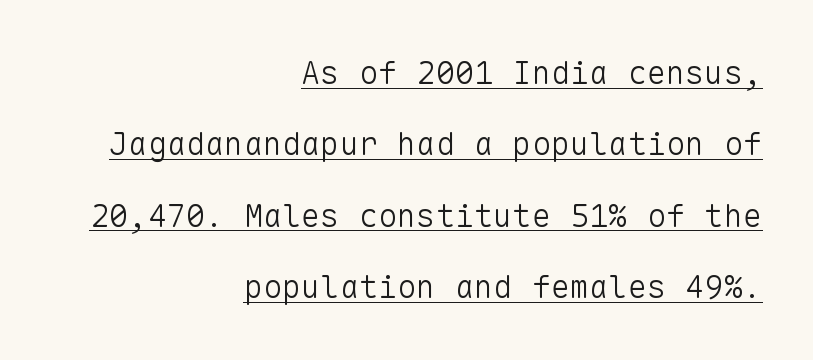
Q: Is the text bold? A: No.
Q: Is the text italic (slanted)? A: No, it is upright.
Q: Is the typeface a serif or a sans-serif typeface? A: Sans-serif.
Q: Is the text underlined? A: Yes.
Q: How is the paragraph aligned? A: Right-aligned.
Q: Is the spacing between letters normal or unusually wide? A: Normal.
Q: Is the spacing between lines tight, normal or loose? A: Loose.
Q: Width (condensed, normal, or wide)? A: Normal.
Q: Stroke contrast? A: Low.
Q: x-height? A: Medium.
Q: Monospaced? A: Yes.
